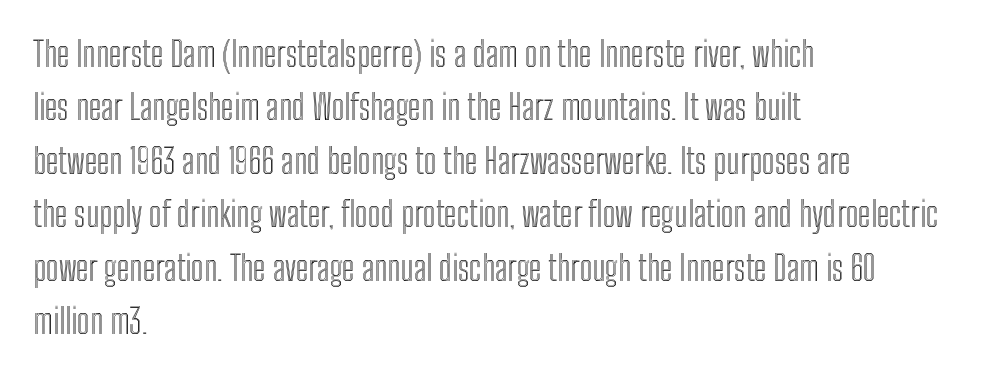
Q: Is the text italic (slanted)? A: No, it is upright.
Q: Is the text underlined? A: No.
Q: How is the paragraph aligned? A: Left-aligned.
Q: Is the spacing between letters normal or unusually wide? A: Normal.
Q: Is the spacing between lines tight, normal or loose? A: Normal.
Q: Width (condensed, normal, or wide)? A: Condensed.
Q: x-height? A: Medium.
Q: Monospaced? A: No.
